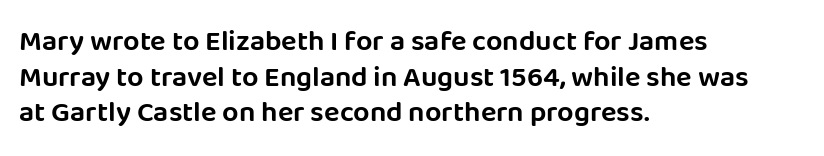
The letters sit at their default tracking, neither squeezed nor spread. Nope, no serifs anywhere on these letters. Rendered with straight, roman letterforms. Horizontal alignment here is leftward, the default for most running prose.
